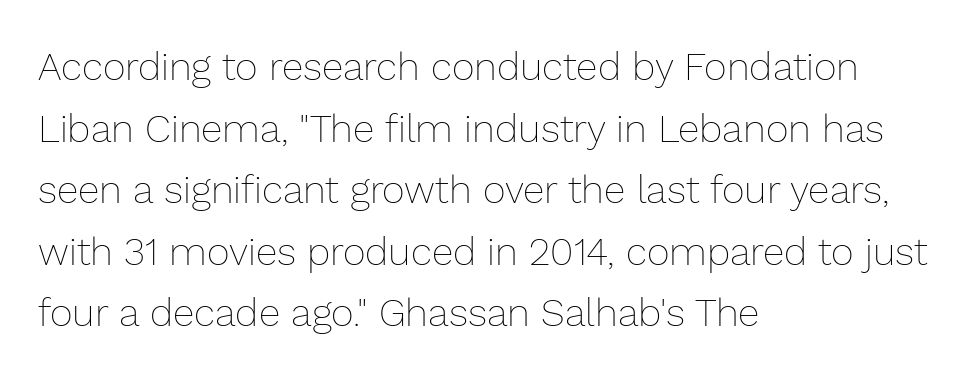
{"italic": "no", "bold": "no", "weight": "thin", "width": "normal", "stroke_contrast": "low", "x_height": "medium", "monospaced": "no", "underline": "no", "align": "left", "line_spacing": "normal", "line_spacing_ratio": 1.58, "letter_spacing": "normal", "letter_spacing_em": 0.0, "glyph_px": 39}
